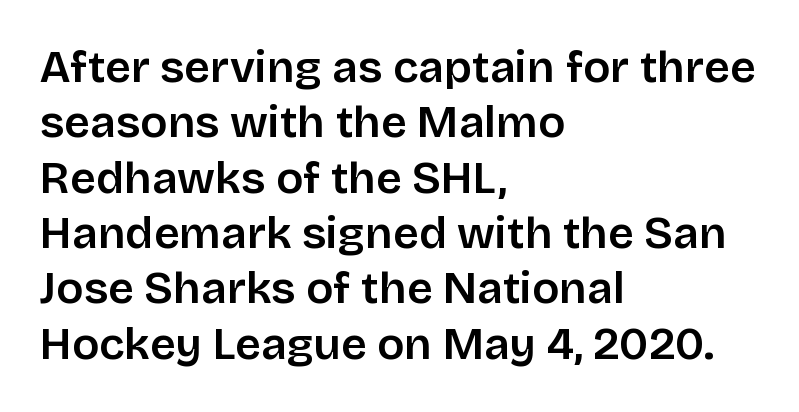
{"serif": "no", "italic": "no", "width": "normal", "stroke_contrast": "low", "x_height": "large", "monospaced": "no", "underline": "no", "align": "left", "line_spacing_ratio": 1.23, "letter_spacing": "normal", "letter_spacing_em": 0.0, "glyph_px": 45}
